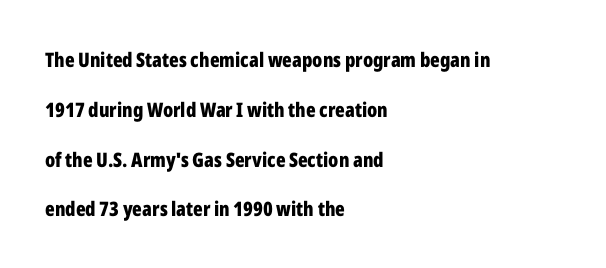
Q: Is the text bold? A: Yes.
Q: Is the text italic (slanted)? A: No, it is upright.
Q: Is the text underlined? A: No.
Q: How is the paragraph aligned? A: Left-aligned.
Q: Is the spacing between letters normal or unusually wide? A: Normal.
Q: Is the spacing between lines tight, normal or loose? A: Loose.
